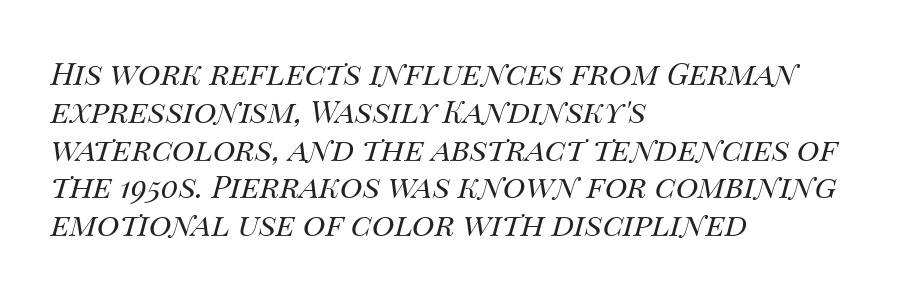
The image shows 31 px regular-weight type, italic (leaning right); set left-aligned, line spacing 1.22x, normal letter spacing, not underlined; medium stroke contrast and a large x-height.
